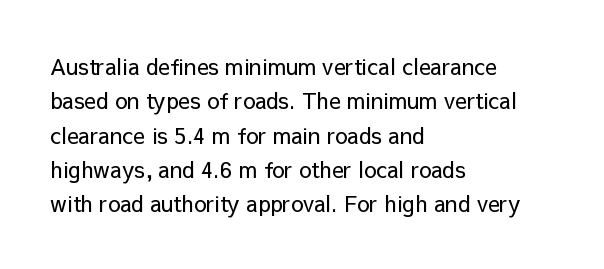
Q: Is the text bold? A: No.
Q: Is the text italic (slanted)? A: No, it is upright.
Q: Is the text underlined? A: No.
Q: How is the paragraph aligned? A: Left-aligned.
Q: Is the spacing between letters normal or unusually wide? A: Normal.
Q: Is the spacing between lines tight, normal or loose? A: Normal.
